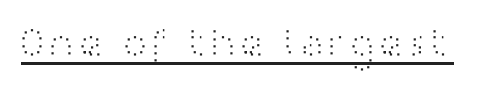
The image shows 44 px light, wide sans-serif type, upright; set normal letter spacing, underlined; high stroke contrast and a medium x-height.
